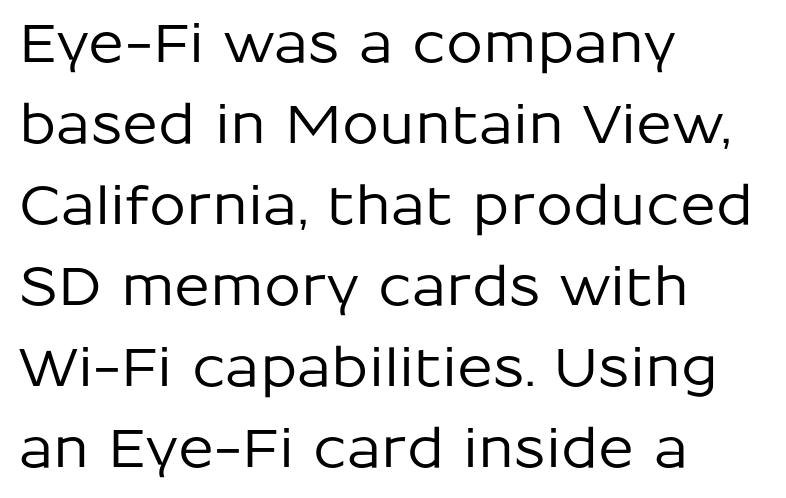
Q: Is the text italic (slanted)? A: No, it is upright.
Q: Is the typeface a serif or a sans-serif typeface? A: Sans-serif.
Q: Is the text underlined? A: No.
Q: How is the paragraph aligned? A: Left-aligned.
Q: Is the spacing between letters normal or unusually wide? A: Normal.
Q: Is the spacing between lines tight, normal or loose? A: Normal.
Q: Width (condensed, normal, or wide)? A: Normal.
Q: Stroke contrast? A: Low.
Q: x-height? A: Medium.
Q: Monospaced? A: No.
